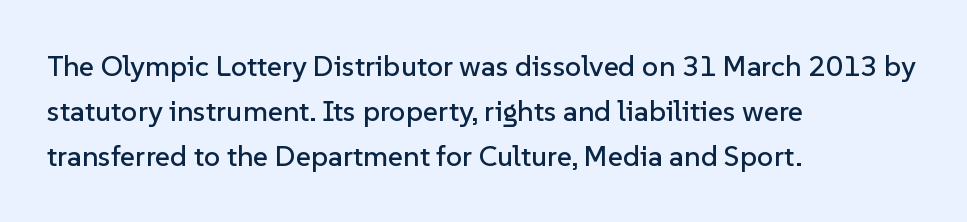
The image shows 29 px sans-serif type, upright; set left-aligned, normal line spacing (1.55x), normal letter spacing, not underlined; low stroke contrast and a medium x-height.
